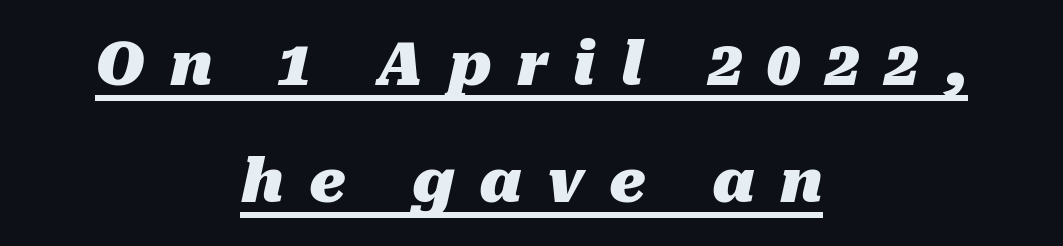
The image shows 60 px heavy type, italic (leaning right); set centered, loose line spacing (1.95x), unusually wide letter spacing (+0.42 em), underlined; medium stroke contrast and a medium x-height.
